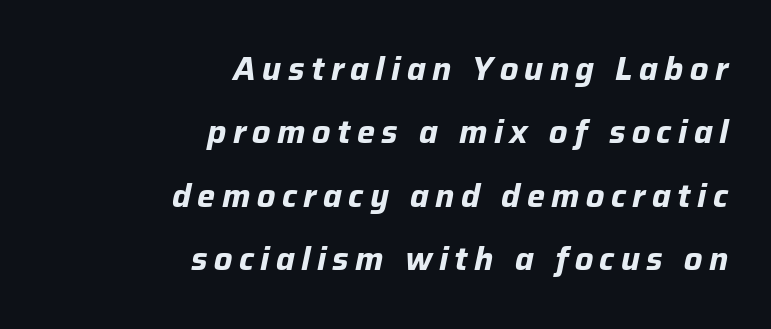
Q: Is the text bold? A: Yes.
Q: Is the text italic (slanted)? A: Yes, it leans right by about 12 degrees.
Q: Is the text underlined? A: No.
Q: How is the paragraph aligned? A: Right-aligned.
Q: Is the spacing between letters normal or unusually wide? A: Unusually wide.
Q: Is the spacing between lines tight, normal or loose? A: Loose.
Q: Width (condensed, normal, or wide)? A: Normal.
Q: Stroke contrast? A: Low.
Q: x-height? A: Medium.
Q: Monospaced? A: No.
